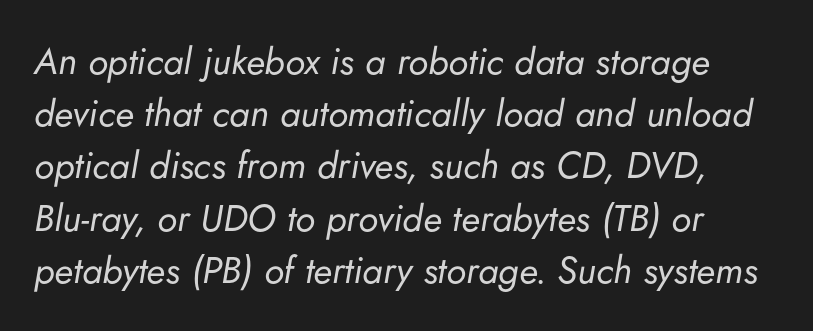
Q: Is the text bold? A: No.
Q: Is the text italic (slanted)? A: Yes, it leans right by about 5 degrees.
Q: Is the text underlined? A: No.
Q: How is the paragraph aligned? A: Left-aligned.
Q: Is the spacing between letters normal or unusually wide? A: Normal.
Q: Is the spacing between lines tight, normal or loose? A: Normal.
Q: Width (condensed, normal, or wide)? A: Normal.
Q: Stroke contrast? A: Low.
Q: x-height? A: Small.
Q: Monospaced? A: No.
